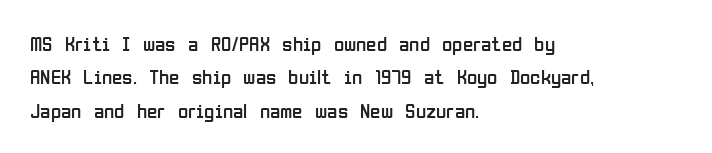
The image shows 21 px text type, upright; set left-aligned, normal line spacing (1.59x), normal letter spacing, not underlined.
